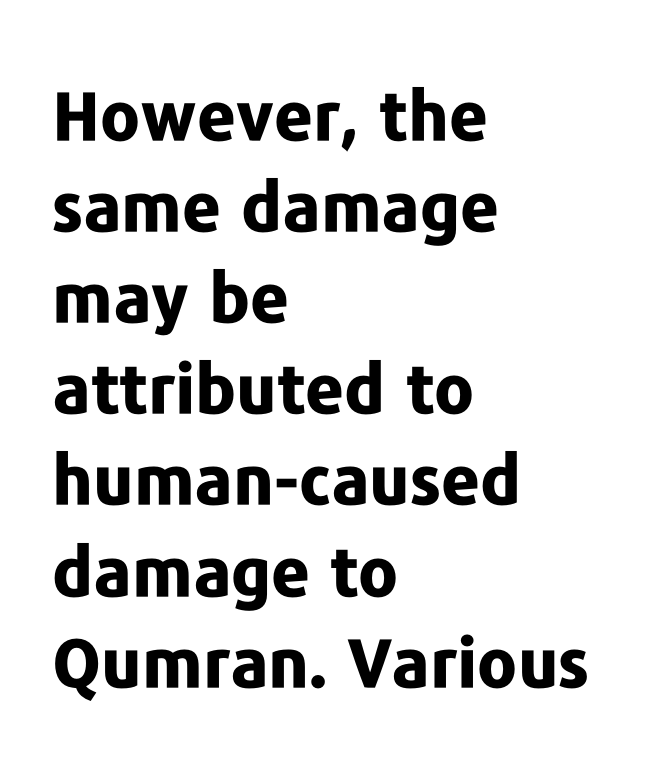
The image shows 68 px bold sans-serif type, upright; set left-aligned, normal line spacing (1.34x), normal letter spacing, not underlined; low stroke contrast and a medium x-height.
